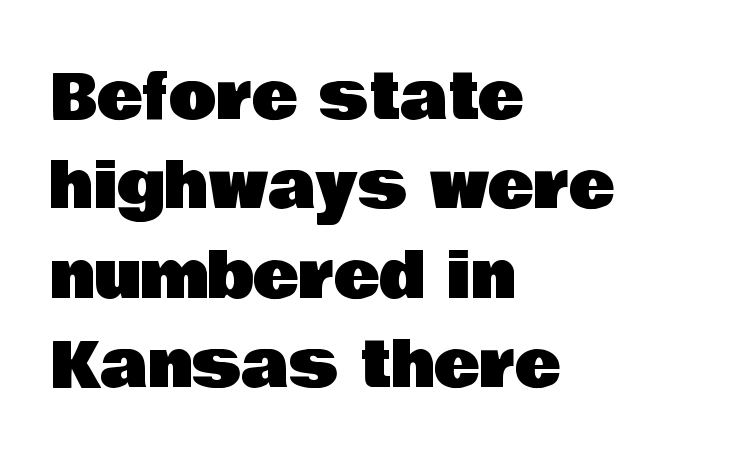
Q: Is the text italic (slanted)? A: No, it is upright.
Q: Is the typeface a serif or a sans-serif typeface? A: Sans-serif.
Q: Is the text underlined? A: No.
Q: How is the paragraph aligned? A: Left-aligned.
Q: Is the spacing between letters normal or unusually wide? A: Normal.
Q: Is the spacing between lines tight, normal or loose? A: Normal.
Q: Width (condensed, normal, or wide)? A: Normal.
Q: Stroke contrast? A: Low.
Q: x-height? A: Large.
Q: Monospaced? A: No.
